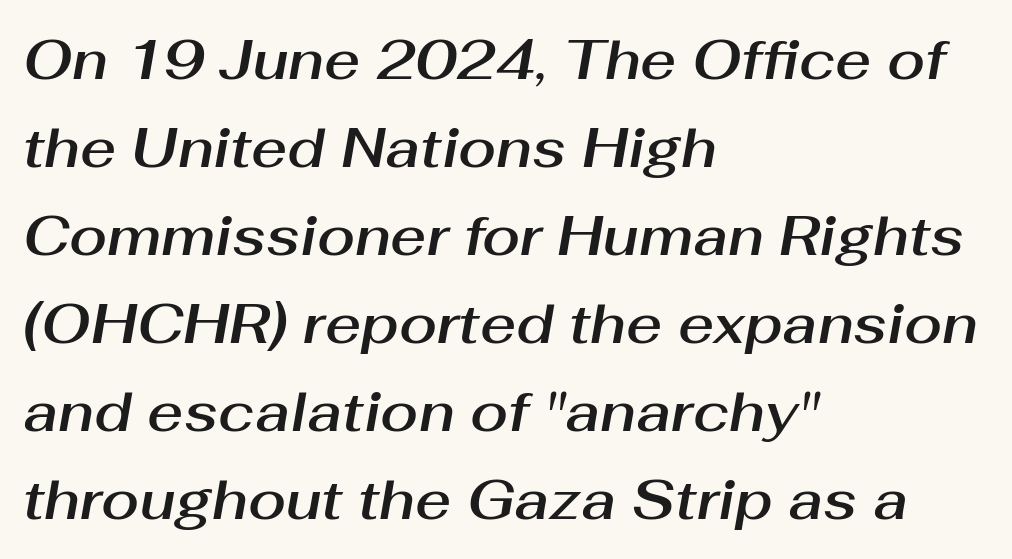
The image shows 55 px text type, italic (leaning right); set left-aligned, normal line spacing (1.6x), normal letter spacing, not underlined; medium stroke contrast and a medium x-height.
